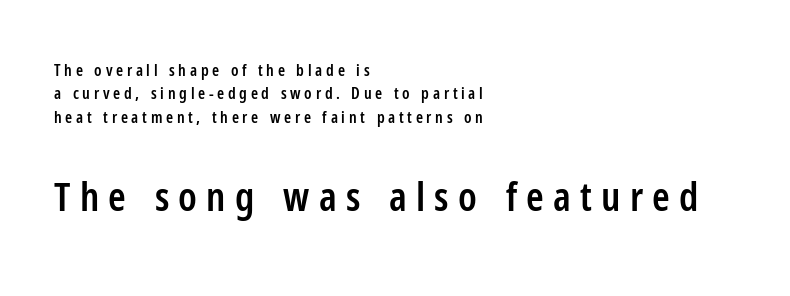
The image shows 40 px semibold, condensed sans-serif type, upright; set left-aligned, normal line spacing (1.46x), unusually wide letter spacing (+0.23 em), not underlined; the second (bottom) block is 2.5x larger; low stroke contrast and a medium x-height.
